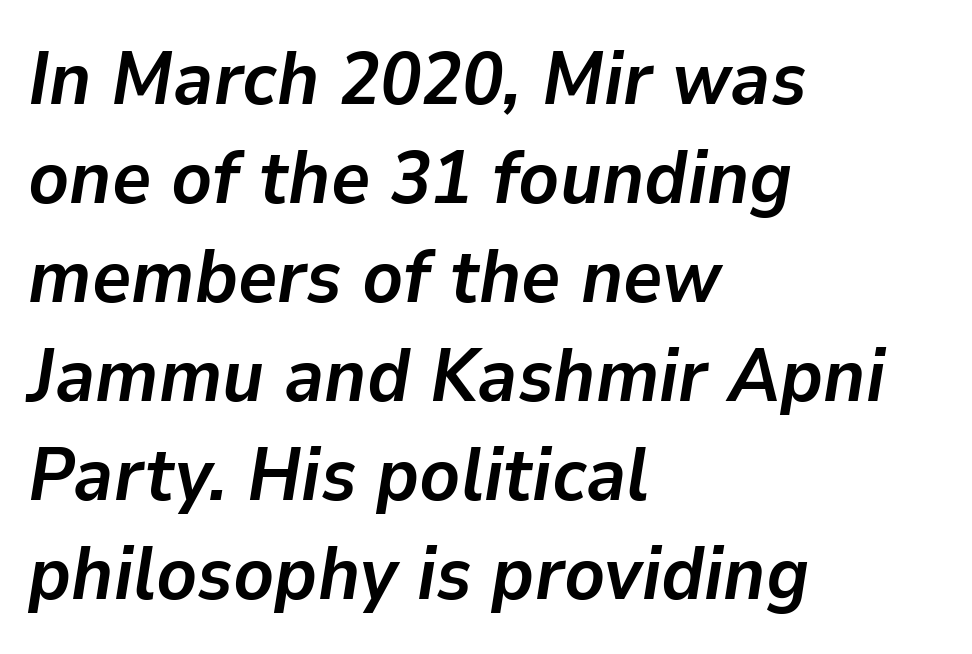
Q: Is the text bold? A: Yes.
Q: Is the text italic (slanted)? A: Yes, it leans right by about 9 degrees.
Q: Is the text underlined? A: No.
Q: How is the paragraph aligned? A: Left-aligned.
Q: Is the spacing between letters normal or unusually wide? A: Normal.
Q: Is the spacing between lines tight, normal or loose? A: Normal.
Q: Width (condensed, normal, or wide)? A: Normal.
Q: Stroke contrast? A: Low.
Q: x-height? A: Medium.
Q: Monospaced? A: No.
